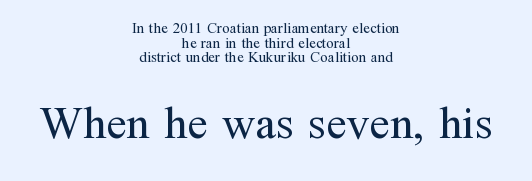
The image shows 46 px regular-weight serif type, upright; set centered, tight line spacing (0.98x), normal letter spacing, not underlined; the second (bottom) block is 3.07x larger; medium stroke contrast and a medium x-height.
